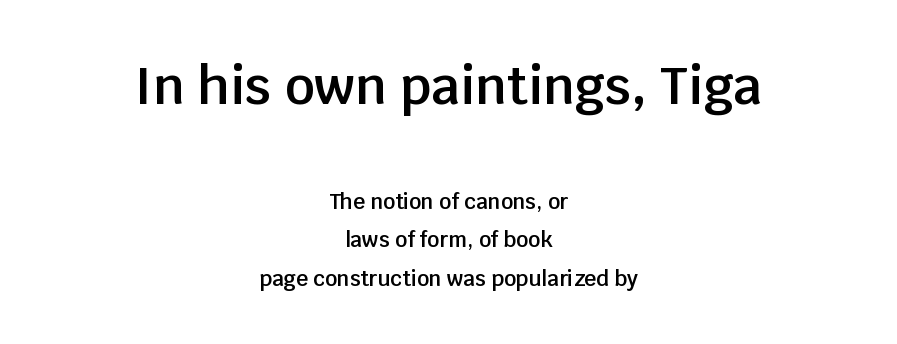
What stands out about the letter spacing? Nothing — it is the standard amount. Between these two stacked blocks, the higher one wins on size. Notice how the passage keeps no hard edge, just a central spine. Heft: intermediate — a semibold. The face used here is proportionally spaced, like ordinary book or web type.
